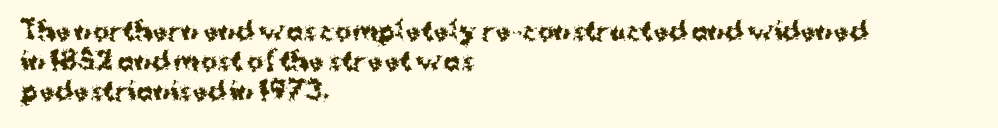
The image shows 25 px bold type, upright; set left-aligned, line spacing 1.2x, normal letter spacing, not underlined.
